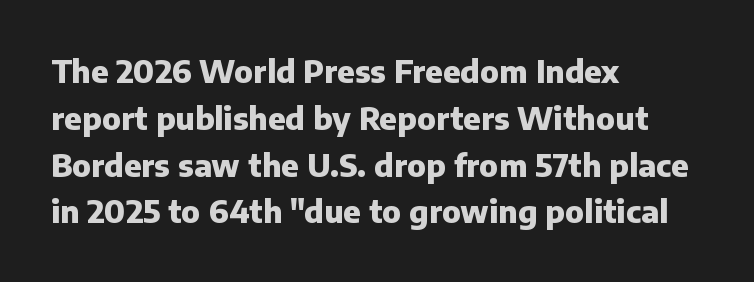
Which margin do the lines hug? The left one — the right edge is uneven. The text was rendered using a sans face with plain stroke endings. Set as a true bold cut, around the 700 mark. What's the leading like? Ordinary, nothing unusual.
